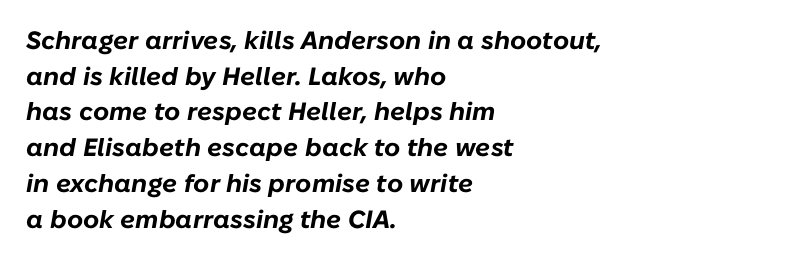
Q: Is the text bold? A: Yes.
Q: Is the text italic (slanted)? A: Yes, it leans right by about 10 degrees.
Q: Is the text underlined? A: No.
Q: How is the paragraph aligned? A: Left-aligned.
Q: Is the spacing between letters normal or unusually wide? A: Normal.
Q: Is the spacing between lines tight, normal or loose? A: Normal.
